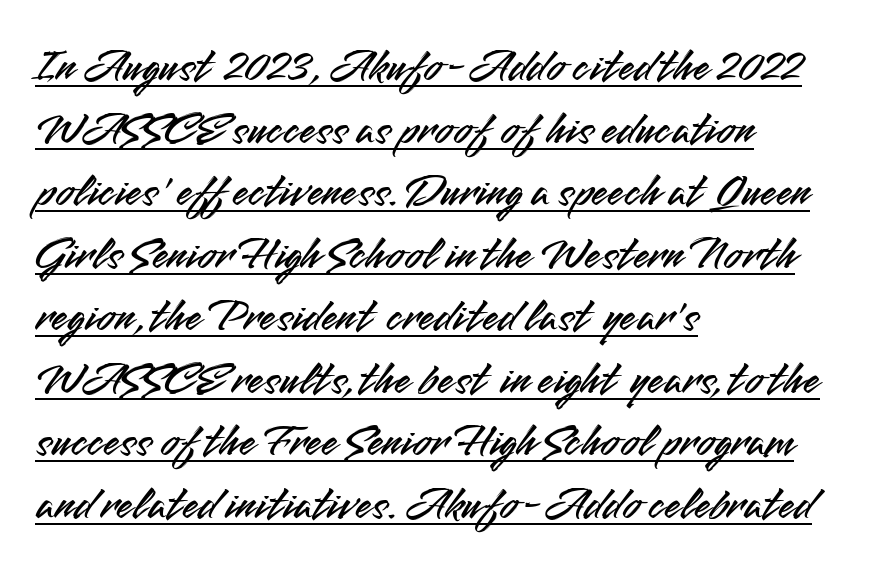
The image shows 47 px sans-serif type; set left-aligned, normal line spacing (1.33x), normal letter spacing, underlined; medium stroke contrast and a small x-height.
